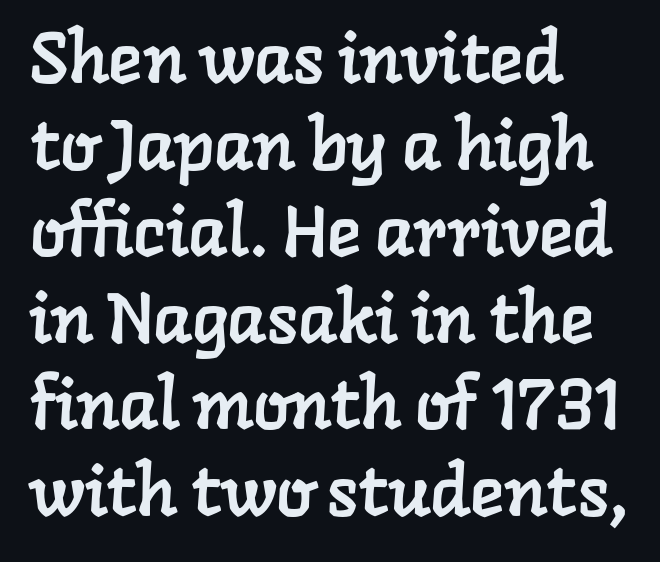
{"serif": "yes", "width": "normal", "stroke_contrast": "low", "x_height": "medium", "monospaced": "no", "underline": "no", "align": "left", "line_spacing_ratio": 1.22, "letter_spacing": "normal", "letter_spacing_em": 0.0, "glyph_px": 71}
